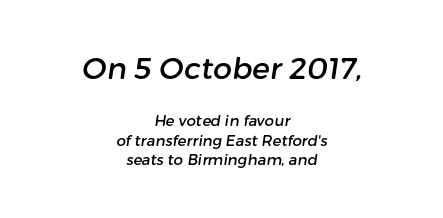
Q: Is the typeface a serif or a sans-serif typeface? A: Sans-serif.
Q: Is the text underlined? A: No.
Q: How is the paragraph aligned? A: Centered.
Q: Is the spacing between letters normal or unusually wide? A: Normal.
Q: Is the spacing between lines tight, normal or loose? A: Normal.
Q: Which block of text is set in a larger size, the first (top) or the second (bottom)? A: The first (top) one.
Q: Width (condensed, normal, or wide)? A: Normal.
Q: Stroke contrast? A: Low.
Q: x-height? A: Medium.
Q: Monospaced? A: No.
